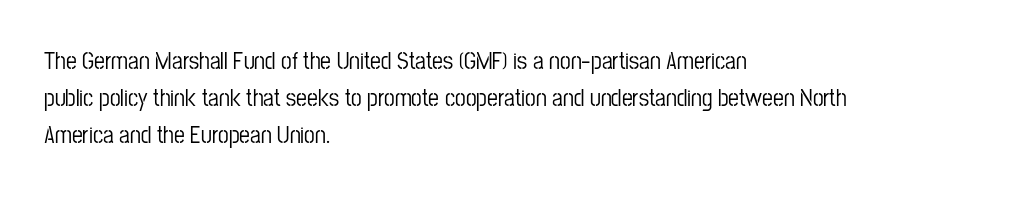
The image shows 24 px text type, upright; set left-aligned, normal line spacing (1.55x), normal letter spacing, not underlined.
